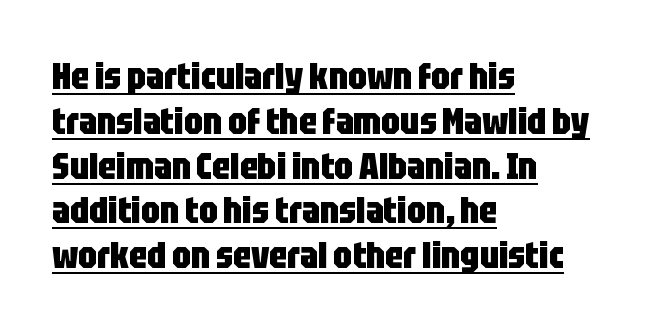
The image shows 37 px heavy, condensed sans-serif type, upright; set left-aligned, line spacing 1.21x, normal letter spacing, underlined; low stroke contrast and a large x-height.
